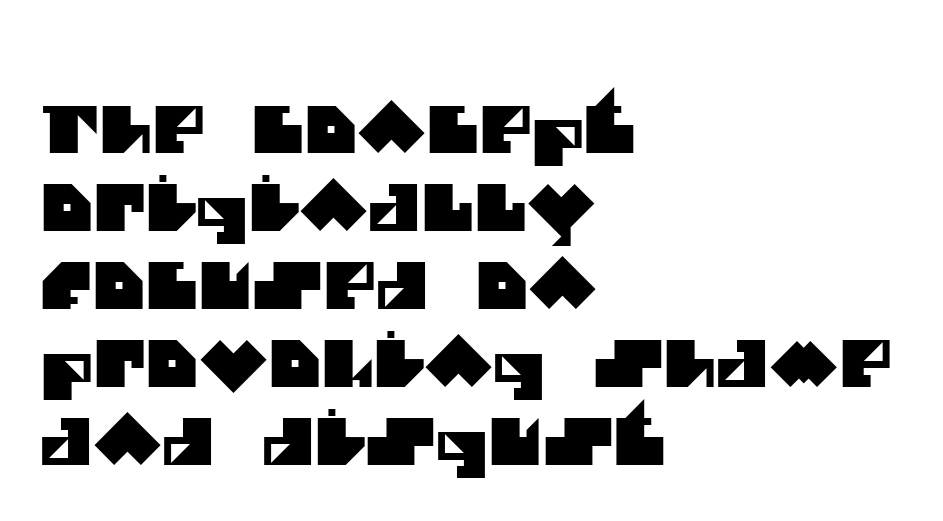
The image shows 64 px sans-serif type; set left-aligned, line spacing 1.22x, normal letter spacing, not underlined; medium stroke contrast and a large x-height.
